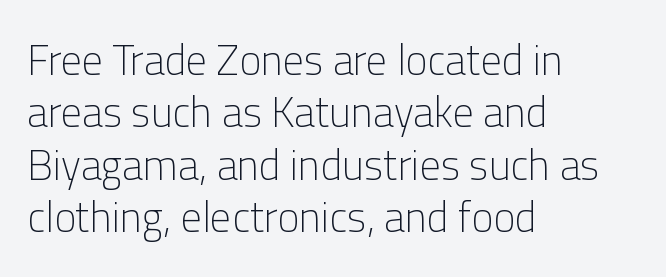
Q: Is the text bold? A: No.
Q: Is the text italic (slanted)? A: No, it is upright.
Q: Is the typeface a serif or a sans-serif typeface? A: Sans-serif.
Q: Is the text underlined? A: No.
Q: How is the paragraph aligned? A: Left-aligned.
Q: Is the spacing between letters normal or unusually wide? A: Normal.
Q: Is the spacing between lines tight, normal or loose? A: Normal.
Q: Width (condensed, normal, or wide)? A: Normal.
Q: Stroke contrast? A: Low.
Q: x-height? A: Medium.
Q: Monospaced? A: No.
